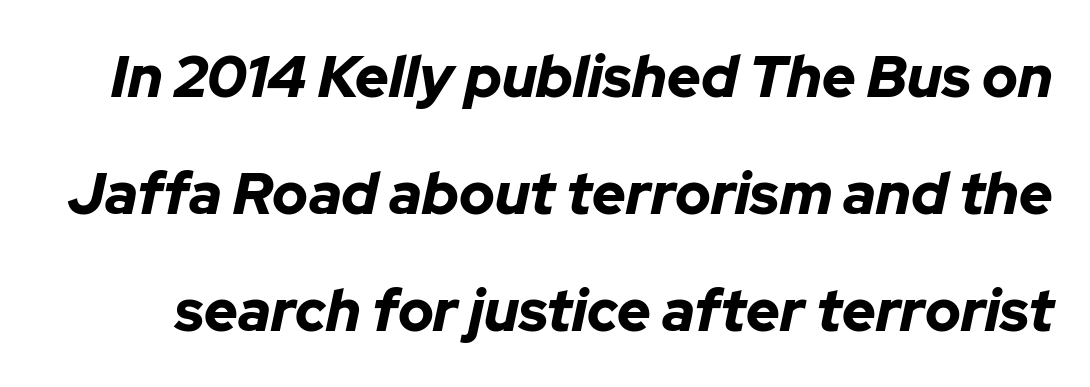
Q: Is the text bold? A: Yes.
Q: Is the text italic (slanted)? A: Yes, it leans right by about 12 degrees.
Q: Is the text underlined? A: No.
Q: Is the spacing between letters normal or unusually wide? A: Normal.
Q: Is the spacing between lines tight, normal or loose? A: Loose.
Q: Width (condensed, normal, or wide)? A: Normal.
Q: Stroke contrast? A: Low.
Q: x-height? A: Medium.
Q: Monospaced? A: No.
